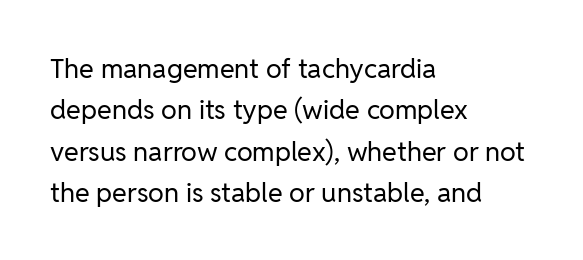
The image shows 27 px text type, upright; set left-aligned, normal line spacing (1.53x), normal letter spacing, not underlined.
